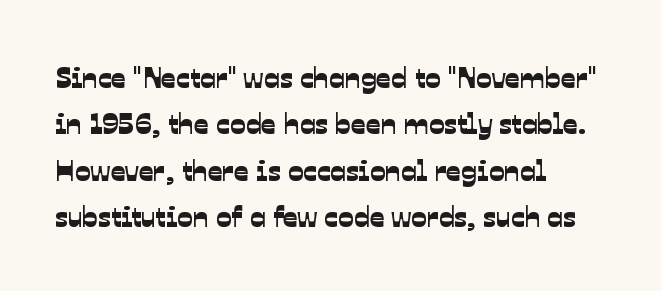
Q: Is the typeface a serif or a sans-serif typeface? A: Sans-serif.
Q: Is the text underlined? A: No.
Q: How is the paragraph aligned? A: Left-aligned.
Q: Is the spacing between letters normal or unusually wide? A: Normal.
Q: Is the spacing between lines tight, normal or loose? A: Normal.
Q: Width (condensed, normal, or wide)? A: Normal.
Q: Stroke contrast? A: Low.
Q: x-height? A: Medium.
Q: Monospaced? A: No.
